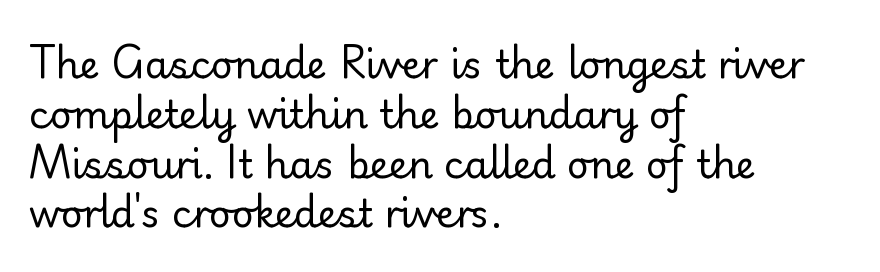
You can tell from the bare stems that sans-serif type was used. Each new line begins a customary step beneath the previous one. Vertical stems look standard width or narrower in stroke. This is roman type, the default non-slanted kind.
